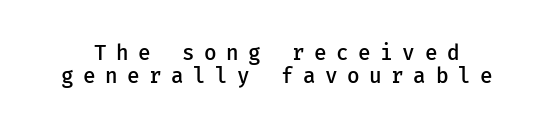
{"italic": "no", "bold": "semi", "underline": "no", "line_spacing": "tight", "line_spacing_ratio": 1.11, "letter_spacing": "wide", "letter_spacing_em": 0.45, "glyph_px": 21}
